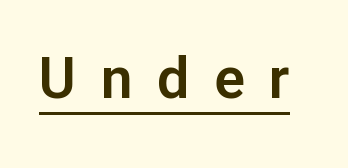
The image shows 57 px sans-serif type, upright; set unusually wide letter spacing (+0.43 em), underlined; low stroke contrast and a medium x-height.
